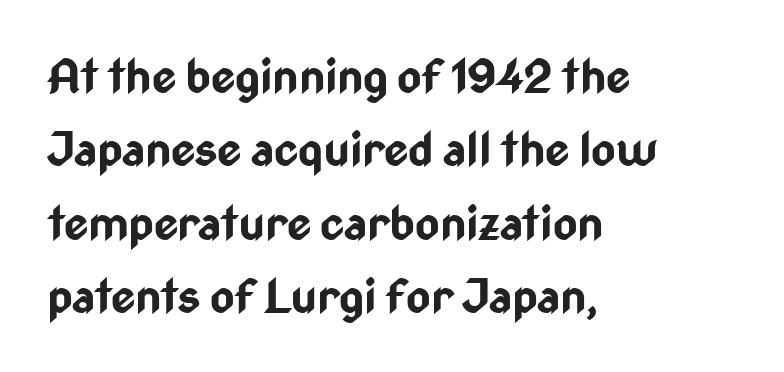
The image shows 47 px bold, condensed sans-serif type, upright; set left-aligned, normal line spacing (1.56x), normal letter spacing, not underlined; low stroke contrast and a medium x-height.
